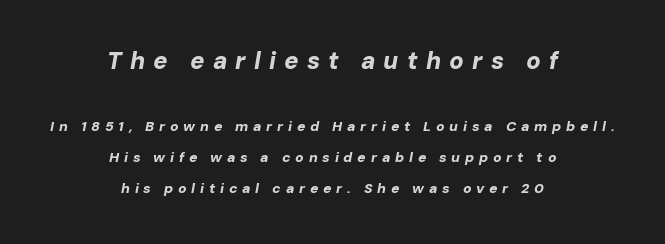
The specimen reads as italic at a glance. Thick stems and heavy bowls — unmistakably bold. These lines are centered, leaving both edges ragged. Letters rest on an invisible, unmarked baseline.
